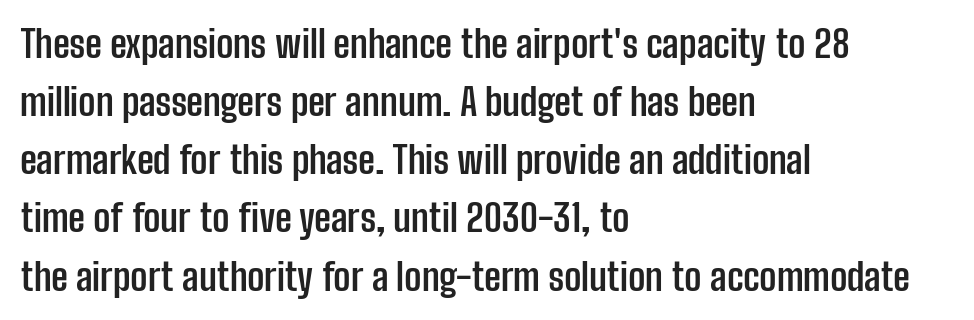
The rendering shows plain stroke endings on the letterforms — a sans-serif design. Proportional: the letters do not fall into vertical columns. The line texture is even and compact thanks to regular tracking. Honestly, the row spacing looks completely unremarkable. Posture: upright roman.
